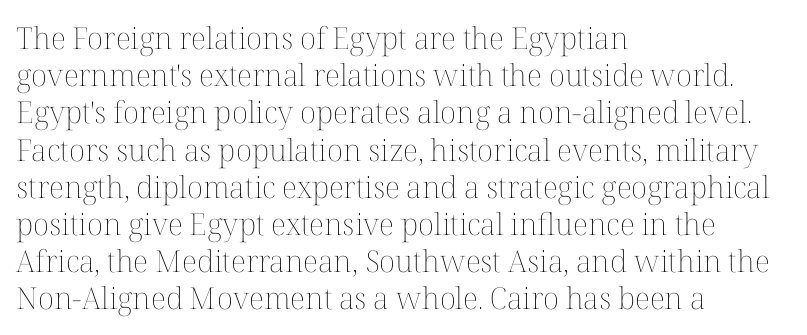
{"italic": "no", "bold": "no", "weight": "thin", "width": "normal", "stroke_contrast": "medium", "x_height": "medium", "monospaced": "no", "underline": "no", "align": "left", "line_spacing_ratio": 1.24, "letter_spacing": "normal", "letter_spacing_em": 0.0, "glyph_px": 30}
